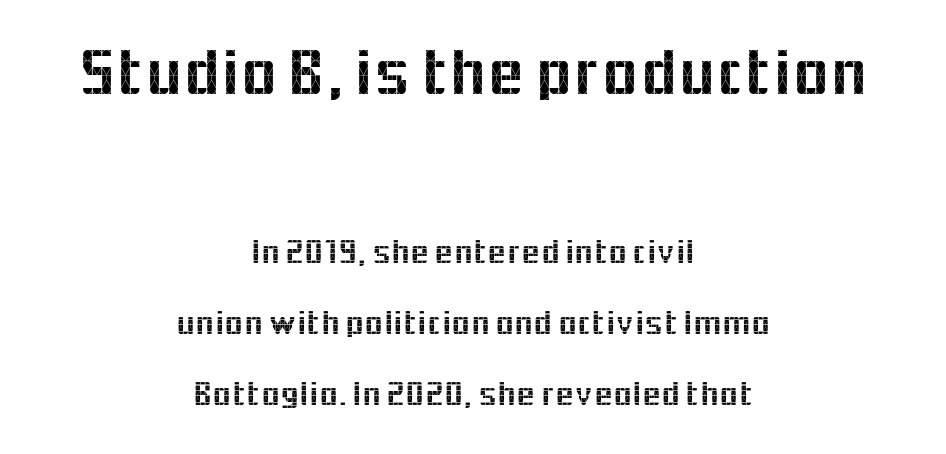
The image shows 67 px sans-serif type, upright; set centered, loose line spacing (2.09x), normal letter spacing, not underlined; the first (top) block is 1.97x larger; a medium x-height.
